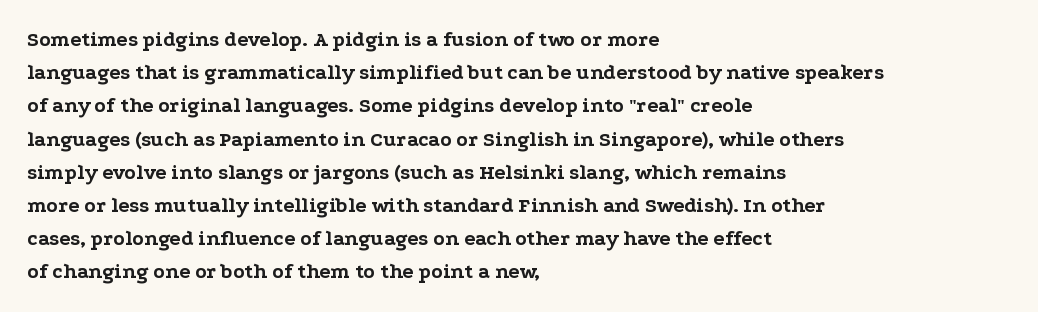
The font is running at its bold setting. Letters rest on an invisible, unmarked baseline. Students, note that the glyphs here touch the page at normal intervals. The rendering anchors every line to the left-hand side.
